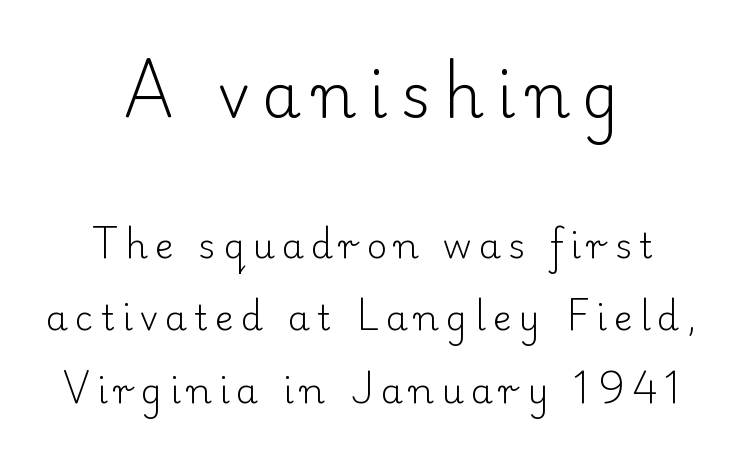
You can tell it's not italic because the verticals are truly vertical. In CSS terms this would be text-align: center. The passage shown has open, widely tracked lettering throughout.
